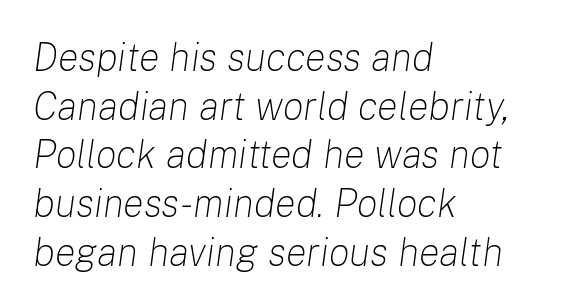
The lines in this sample share a left origin and differ only in where they stop. Notice how the stems are inclined rather than vertical — that's the hallmark of italics. Horizontal bands of white between lines are of average thickness. Stroke thickness stays within the range of a standard reading face or lighter.
